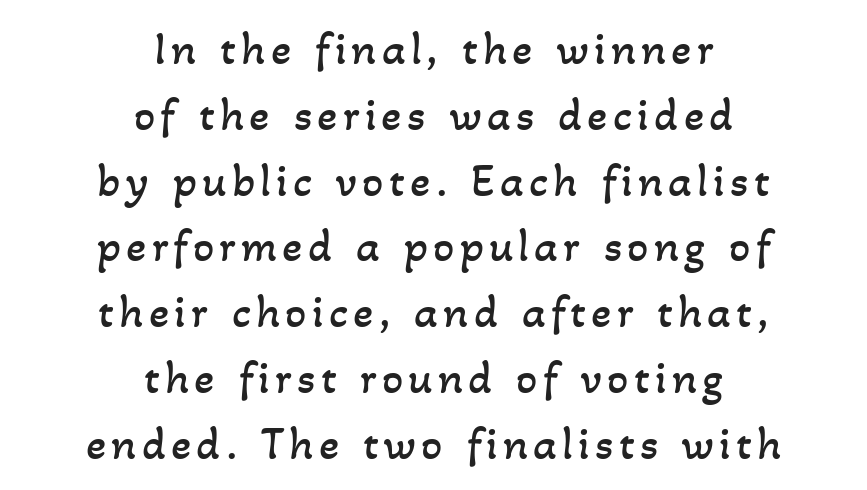
{"bold": "no", "weight": "regular", "width": "normal", "stroke_contrast": "low", "x_height": "small", "monospaced": "no", "underline": "no", "align": "center", "line_spacing": "normal", "line_spacing_ratio": 1.4, "glyph_px": 47}
